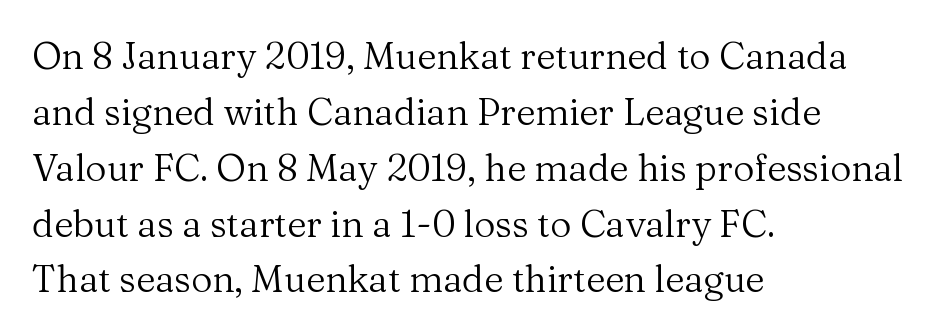
The image shows 37 px regular-weight serif type, upright; set left-aligned, normal line spacing (1.51x), normal letter spacing, not underlined; medium stroke contrast and a medium x-height.
